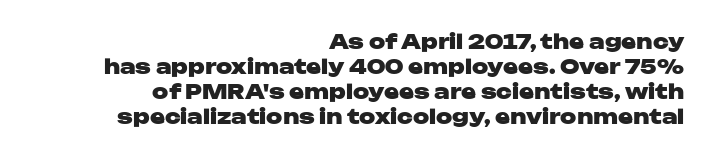
{"italic": "no", "bold": "yes", "underline": "no", "align": "right", "line_spacing": "normal", "line_spacing_ratio": 1.25, "letter_spacing": "normal", "letter_spacing_em": 0.0, "glyph_px": 20}
